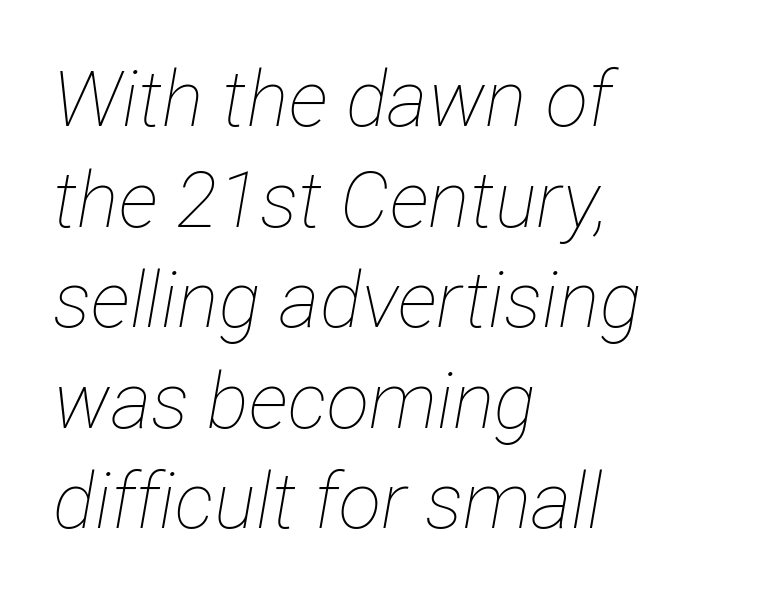
The image shows 78 px thin, condensed type, italic (leaning right); set left-aligned, normal line spacing (1.29x), normal letter spacing, not underlined; low stroke contrast and a medium x-height.
